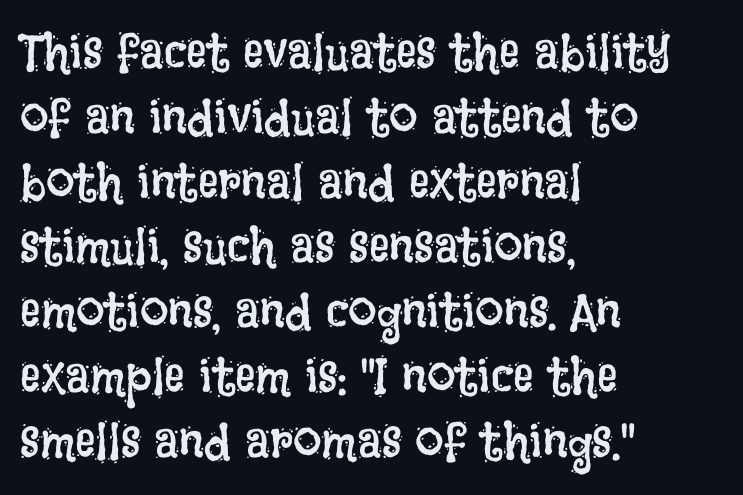
The image shows 51 px regular-weight, condensed type, upright; set left-aligned, normal line spacing (1.27x), normal letter spacing, not underlined; low stroke contrast and a large x-height.
